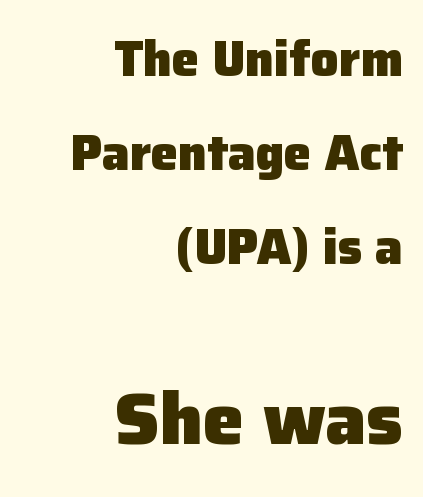
Each line ends at the same right margin while the left side varies. Has an underline been added? It has not. Reading down the column, the eye jumps a long way to each next line. Each letter's strokes conclude bluntly, with no projecting serifs.
